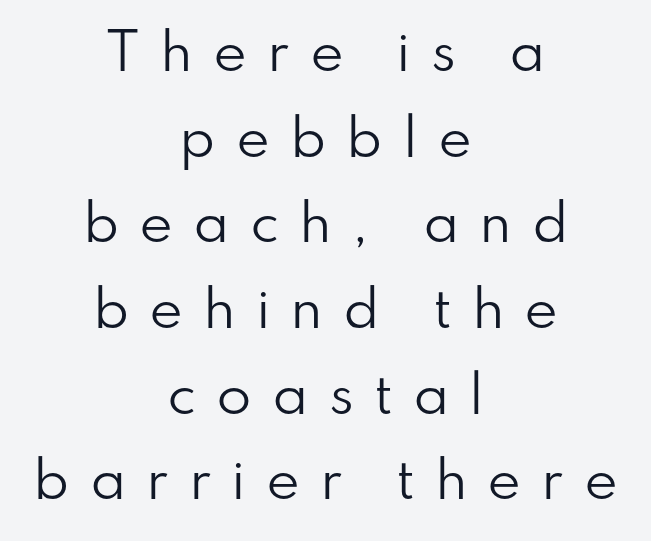
Q: Is the text bold? A: No.
Q: Is the text italic (slanted)? A: No, it is upright.
Q: Is the typeface a serif or a sans-serif typeface? A: Sans-serif.
Q: Is the text underlined? A: No.
Q: How is the paragraph aligned? A: Centered.
Q: Is the spacing between letters normal or unusually wide? A: Unusually wide.
Q: Is the spacing between lines tight, normal or loose? A: Normal.
Q: Width (condensed, normal, or wide)? A: Normal.
Q: Stroke contrast? A: Low.
Q: x-height? A: Small.
Q: Monospaced? A: No.
